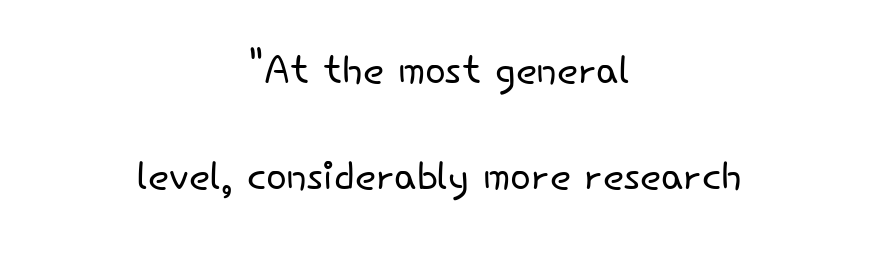
The image shows 55 px light sans-serif type, upright; set centered, loose line spacing (1.92x), normal letter spacing, not underlined; low stroke contrast and a small x-height.
